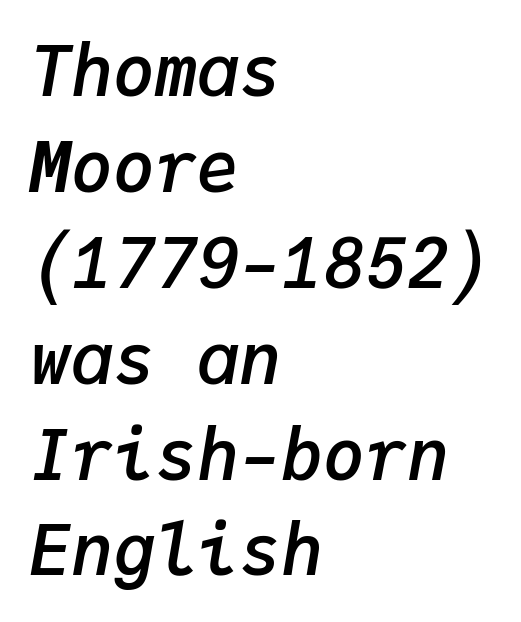
{"italic": "yes", "lean": "right", "slant_degrees": 9, "bold": "semi", "weight": "semibold", "width": "normal", "stroke_contrast": "low", "x_height": "medium", "monospaced": "yes", "underline": "no", "align": "left", "line_spacing": "normal", "line_spacing_ratio": 1.37, "letter_spacing": "normal", "letter_spacing_em": 0.0, "glyph_px": 70}
